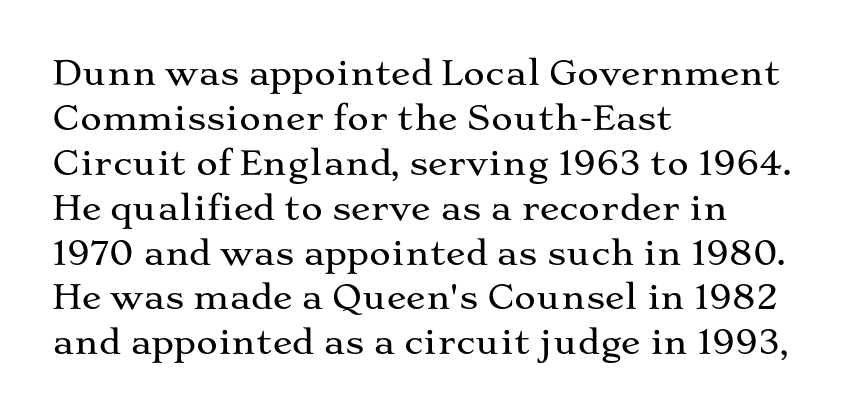
Q: Is the text italic (slanted)? A: No, it is upright.
Q: Is the typeface a serif or a sans-serif typeface? A: Serif.
Q: Is the text underlined? A: No.
Q: How is the paragraph aligned? A: Left-aligned.
Q: Is the spacing between letters normal or unusually wide? A: Normal.
Q: Is the spacing between lines tight, normal or loose? A: Normal.
Q: Width (condensed, normal, or wide)? A: Wide.
Q: Stroke contrast? A: Medium.
Q: x-height? A: Medium.
Q: Monospaced? A: No.
